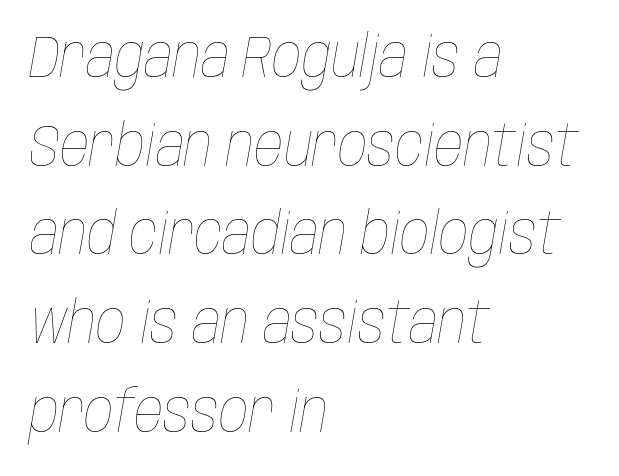
The designer left line spacing at the default. A typesetter would call this zero additional tracking. The letters advance in unequal steps, a hallmark of proportional type. Looking at the ascenders, they clearly lean.
